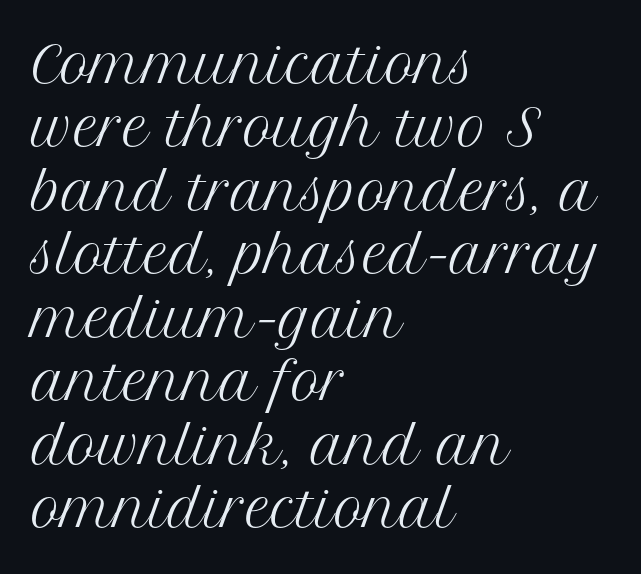
Q: Is the text bold? A: No.
Q: Is the text italic (slanted)? A: Yes.
Q: Is the typeface a serif or a sans-serif typeface? A: Serif.
Q: Is the text underlined? A: No.
Q: How is the paragraph aligned? A: Left-aligned.
Q: Is the spacing between letters normal or unusually wide? A: Normal.
Q: Is the spacing between lines tight, normal or loose? A: Normal.
Q: Width (condensed, normal, or wide)? A: Normal.
Q: Stroke contrast? A: Medium.
Q: x-height? A: Medium.
Q: Monospaced? A: No.
